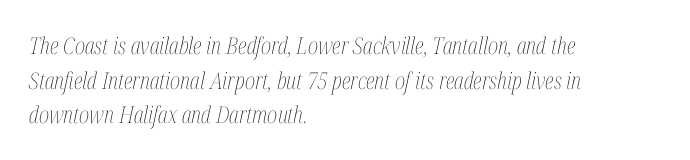
Q: Is the text bold? A: No.
Q: Is the text italic (slanted)? A: Yes, it leans right by about 12 degrees.
Q: Is the text underlined? A: No.
Q: How is the paragraph aligned? A: Left-aligned.
Q: Is the spacing between letters normal or unusually wide? A: Normal.
Q: Is the spacing between lines tight, normal or loose? A: Normal.
